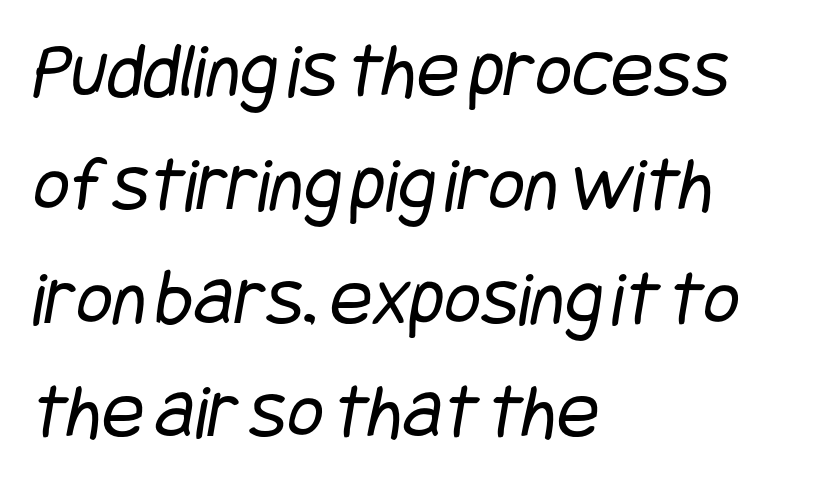
Nothing unusual about the tracking: characters are spaced as the font intends. Classification — sans serif. Every row of glyphs begins at an identical x-position on the left. Plain, unruled lines of type. Letters have the restrained weight of plain body copy at most. The leading is moderate, giving the passage an even texture.
